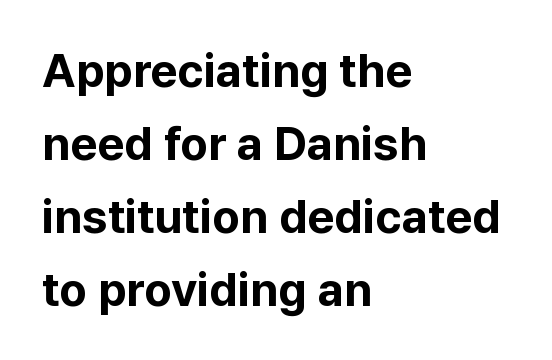
The image shows 47 px bold sans-serif type, upright; set left-aligned, normal line spacing (1.55x), normal letter spacing, not underlined; low stroke contrast and a medium x-height.
